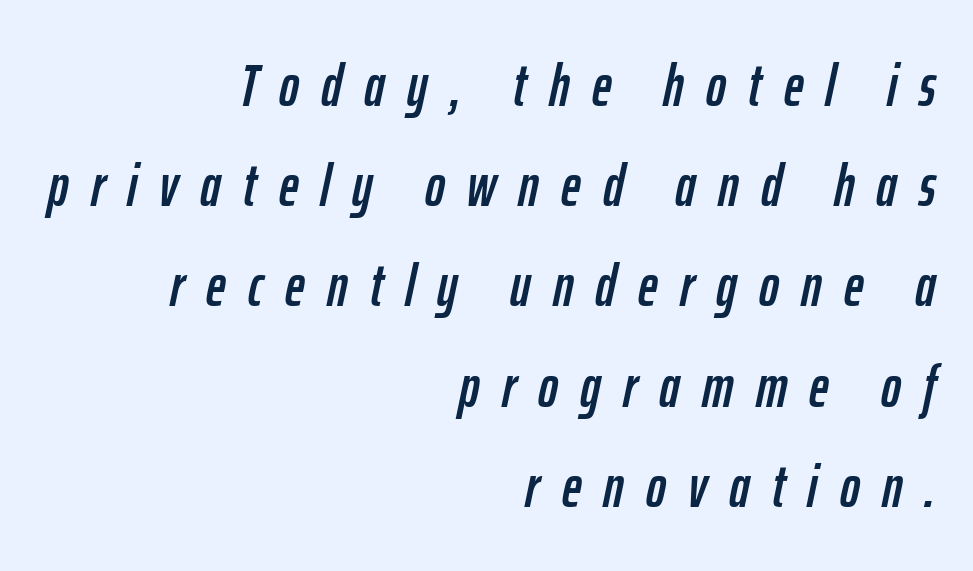
The image shows 60 px condensed type, italic (leaning right); set right-aligned, normal line spacing (1.67x), unusually wide letter spacing (+0.37 em), not underlined; low stroke contrast and a medium x-height.
